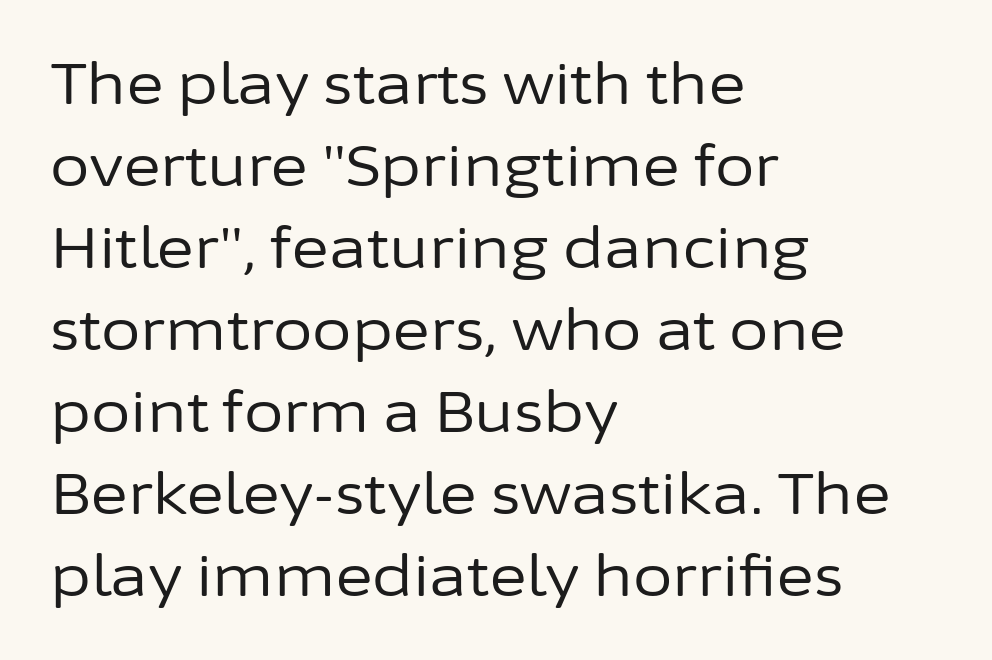
{"serif": "no", "italic": "no", "bold": "no", "weight": "regular", "width": "normal", "stroke_contrast": "low", "x_height": "medium", "monospaced": "no", "underline": "no", "align": "left", "line_spacing": "normal", "line_spacing_ratio": 1.44, "letter_spacing": "normal", "letter_spacing_em": 0.0, "glyph_px": 57}
